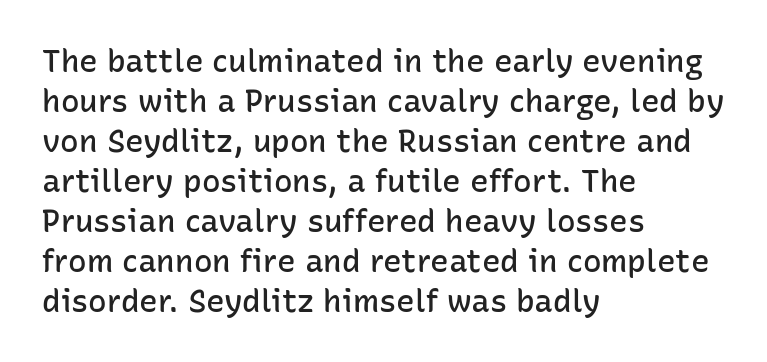
Q: Is the text bold? A: Semi-bold.
Q: Is the text italic (slanted)? A: No, it is upright.
Q: Is the typeface a serif or a sans-serif typeface? A: Sans-serif.
Q: Is the text underlined? A: No.
Q: How is the paragraph aligned? A: Left-aligned.
Q: Is the spacing between letters normal or unusually wide? A: Normal.
Q: Is the spacing between lines tight, normal or loose? A: Normal.
Q: Width (condensed, normal, or wide)? A: Normal.
Q: Stroke contrast? A: Low.
Q: x-height? A: Medium.
Q: Monospaced? A: No.
